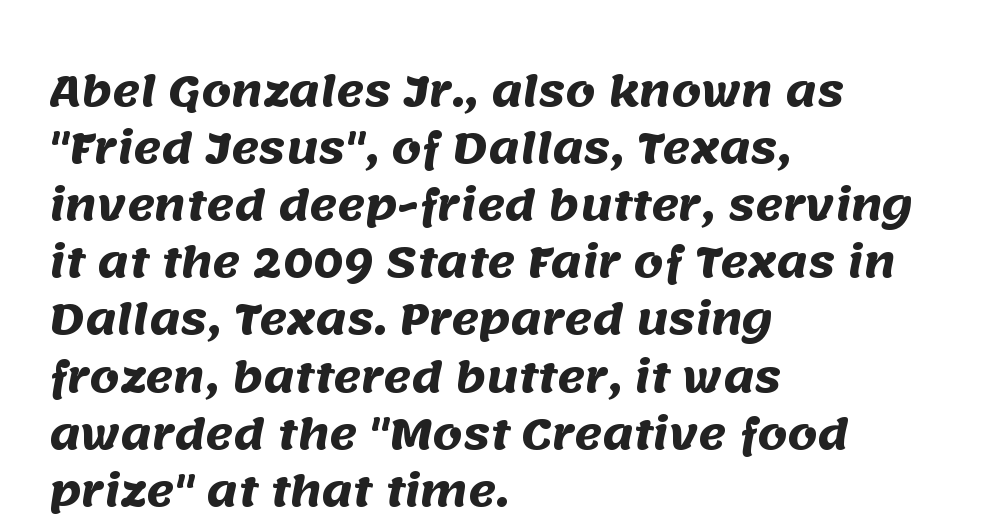
The image shows 42 px heavy sans-serif type; set left-aligned, normal line spacing (1.36x), normal letter spacing, not underlined; medium stroke contrast and a large x-height.
